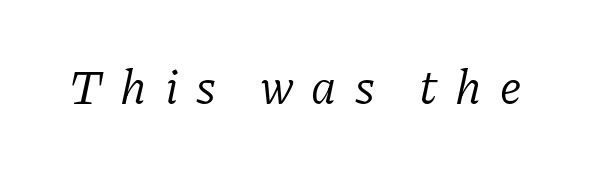
Q: Is the text bold? A: No.
Q: Is the text italic (slanted)? A: Yes, it leans right by about 11 degrees.
Q: Is the typeface a serif or a sans-serif typeface? A: Serif.
Q: Is the text underlined? A: No.
Q: Is the spacing between letters normal or unusually wide? A: Unusually wide.
Q: Width (condensed, normal, or wide)? A: Normal.
Q: Stroke contrast? A: Low.
Q: x-height? A: Medium.
Q: Monospaced? A: No.
